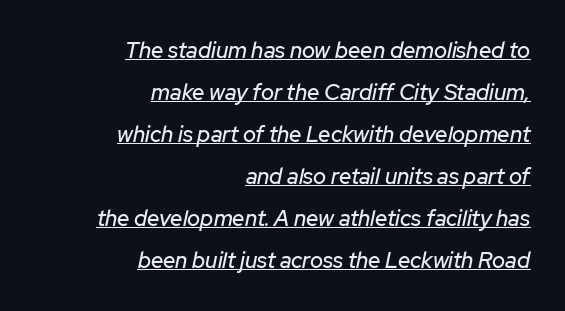
The image shows 22 px text type, italic (leaning right); set right-aligned, loose line spacing (1.91x), normal letter spacing, underlined.
